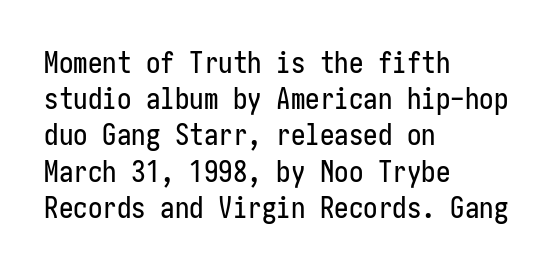
{"serif": "no", "italic": "no", "width": "condensed", "stroke_contrast": "low", "x_height": "medium", "underline": "no", "align": "left", "line_spacing": "normal", "line_spacing_ratio": 1.25, "letter_spacing": "normal", "letter_spacing_em": 0.0, "glyph_px": 29}
